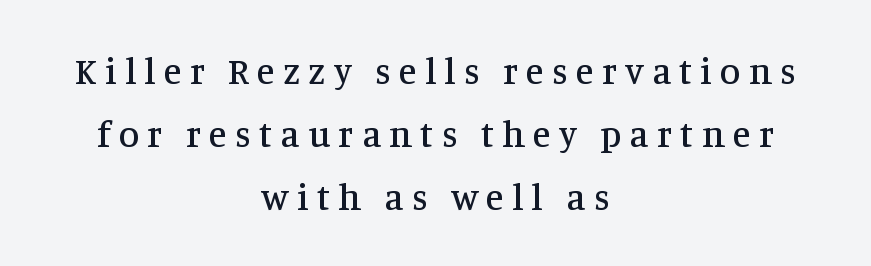
{"serif": "yes", "italic": "no", "width": "normal", "stroke_contrast": "medium", "x_height": "large", "monospaced": "no", "underline": "no", "align": "center", "line_spacing": "normal", "line_spacing_ratio": 1.7, "letter_spacing": "wide", "letter_spacing_em": 0.22, "glyph_px": 37}
